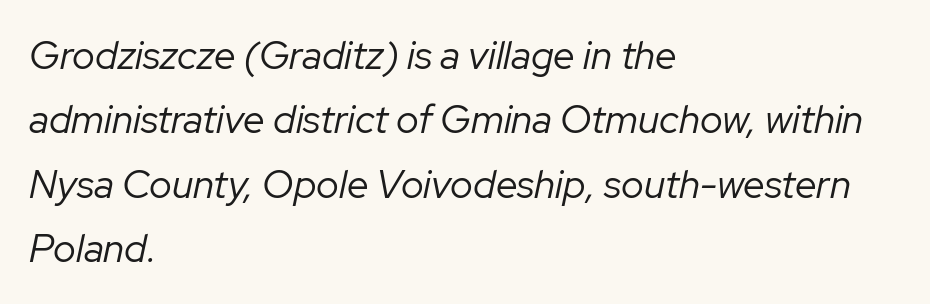
{"italic": "yes", "lean": "right", "slant_degrees": 12, "bold": "no", "weight": "regular", "width": "normal", "stroke_contrast": "low", "x_height": "medium", "monospaced": "no", "underline": "no", "align": "left", "line_spacing": "normal", "line_spacing_ratio": 1.65, "letter_spacing": "normal", "letter_spacing_em": 0.0, "glyph_px": 39}
